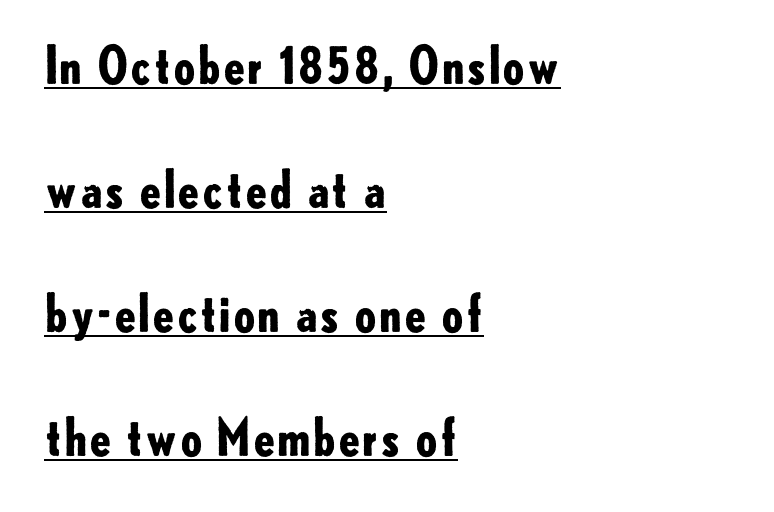
Q: Is the text bold? A: Yes.
Q: Is the text italic (slanted)? A: No, it is upright.
Q: Is the typeface a serif or a sans-serif typeface? A: Sans-serif.
Q: Is the text underlined? A: Yes.
Q: How is the paragraph aligned? A: Left-aligned.
Q: Is the spacing between letters normal or unusually wide? A: Normal.
Q: Is the spacing between lines tight, normal or loose? A: Loose.
Q: Width (condensed, normal, or wide)? A: Normal.
Q: Stroke contrast? A: Low.
Q: x-height? A: Small.
Q: Monospaced? A: No.
